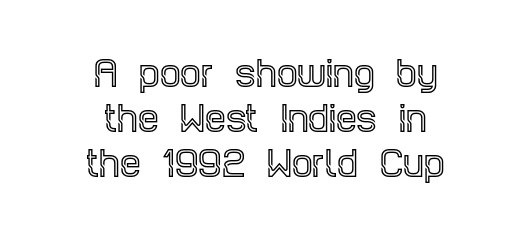
{"serif": "yes", "italic": "no", "width": "condensed", "x_height": "large", "monospaced": "no", "underline": "no", "align": "center", "line_spacing": "normal", "line_spacing_ratio": 1.37, "letter_spacing": "normal", "letter_spacing_em": 0.0, "glyph_px": 33}
